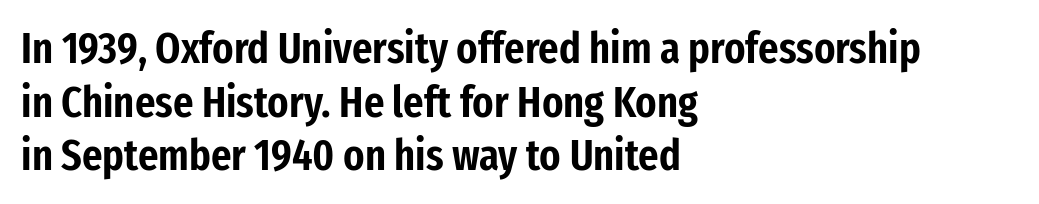
The image shows 44 px condensed sans-serif type, upright; set left-aligned, line spacing 1.22x, normal letter spacing, not underlined; low stroke contrast and a medium x-height.
